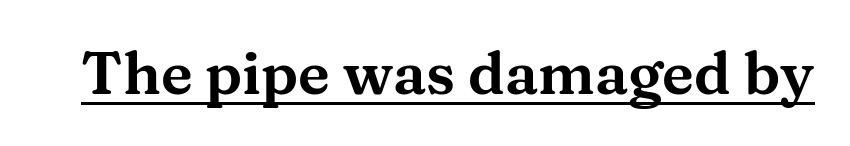
{"serif": "yes", "italic": "no", "width": "wide", "stroke_contrast": "medium", "x_height": "medium", "monospaced": "no", "underline": "yes", "letter_spacing": "normal", "letter_spacing_em": 0.0, "glyph_px": 59}
